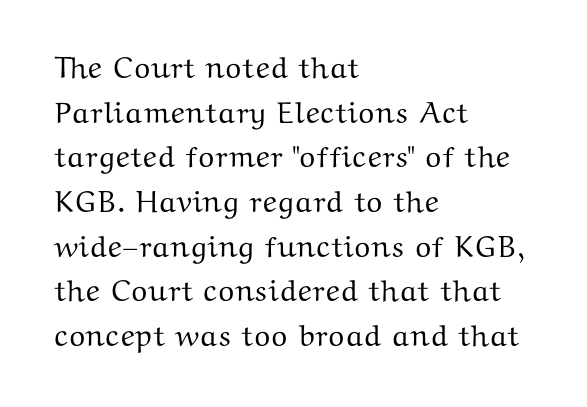
Is there any slant? The stems are plumb. The passage shown is typed in a proportional face where columns would drift. A normal amount of white space separates one row of letters from the next. Alignment: flush left.
